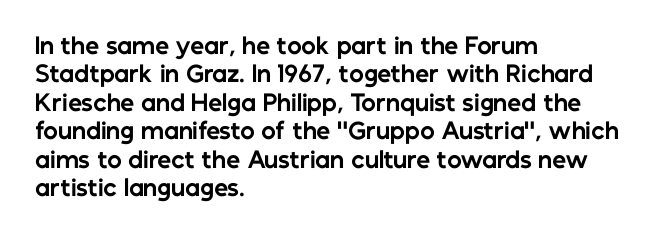
This is the regular roman posture of the typeface. The lines in this sample share a left origin and differ only in where they stop. Standard letterfit; no display-style spreading of the glyphs. Heavy-handed strokes throughout: this text is bold. The space directly below the letters is spotless.
